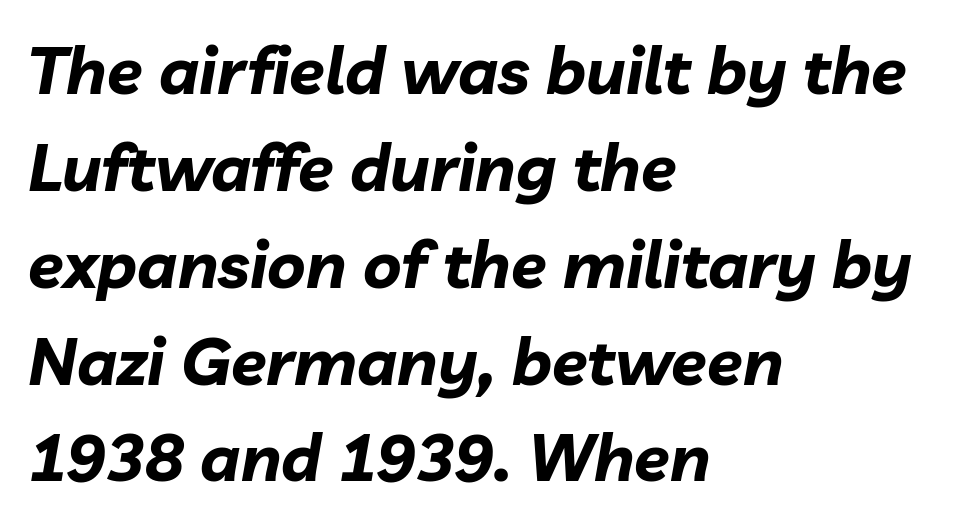
Stroke thickness is high; the sample reads as a true bold. Reading down the column, the eye jumps a familiar distance to each next line. Horizontal alignment here is leftward, the default for most running prose. The space beneath each line is pristine and unruled. What stands out about the letter spacing? Nothing — it is the standard amount.
